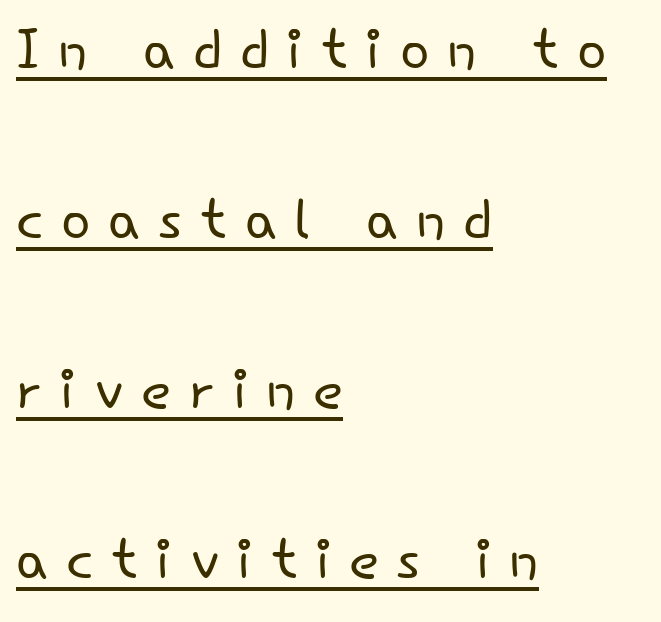
The image shows 78 px light sans-serif type, upright; set left-aligned, loose line spacing (2.18x), unusually wide letter spacing (+0.23 em), underlined; low stroke contrast and a small x-height.
